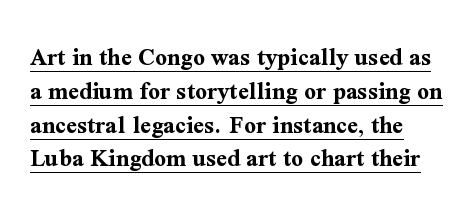
Q: Is the text bold? A: Yes.
Q: Is the text italic (slanted)? A: No, it is upright.
Q: Is the text underlined? A: Yes.
Q: How is the paragraph aligned? A: Left-aligned.
Q: Is the spacing between letters normal or unusually wide? A: Normal.
Q: Is the spacing between lines tight, normal or loose? A: Normal.
